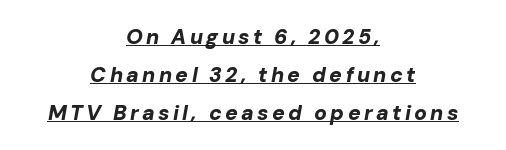
Q: Is the text bold? A: Yes.
Q: Is the text italic (slanted)? A: Yes, it leans right by about 10 degrees.
Q: Is the text underlined? A: Yes.
Q: How is the paragraph aligned? A: Centered.
